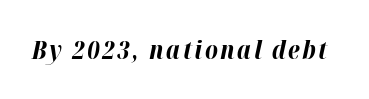
The image shows 25 px bold type, italic (leaning right); set not underlined.
